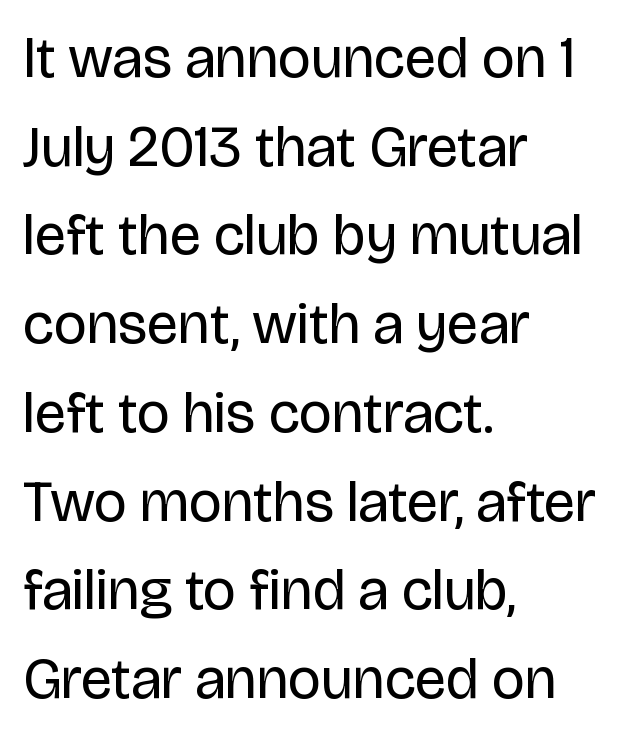
Layout note: lines flush left. Type style note: lacks serifs. Is the type heavy? It reads as light-to-regular instead. Varying glyph widths throughout — classic text-font behaviour. Every stem runs plumb, perpendicular to the baseline.
